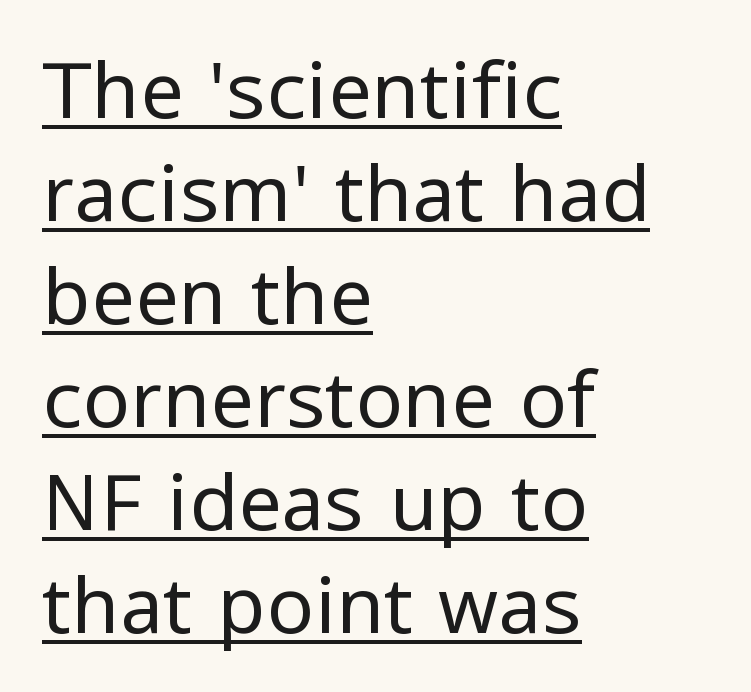
Q: Is the text bold? A: No.
Q: Is the text italic (slanted)? A: No, it is upright.
Q: Is the typeface a serif or a sans-serif typeface? A: Sans-serif.
Q: Is the text underlined? A: Yes.
Q: How is the paragraph aligned? A: Left-aligned.
Q: Is the spacing between letters normal or unusually wide? A: Normal.
Q: Is the spacing between lines tight, normal or loose? A: Normal.
Q: Width (condensed, normal, or wide)? A: Normal.
Q: Stroke contrast? A: Low.
Q: x-height? A: Medium.
Q: Monospaced? A: No.
